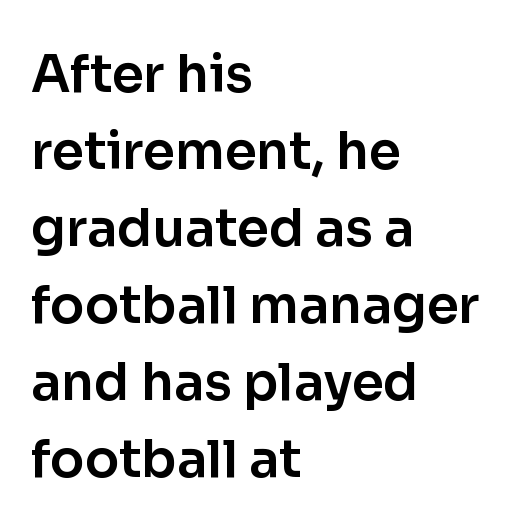
The typography opts for an upright posture over an oblique one. The rag falls on the right side of this text block. The face used here is a sans, in the tradition of grotesques and geometrics. Type without underlining. Inter-character spacing is left at the font's built-in metrics.
